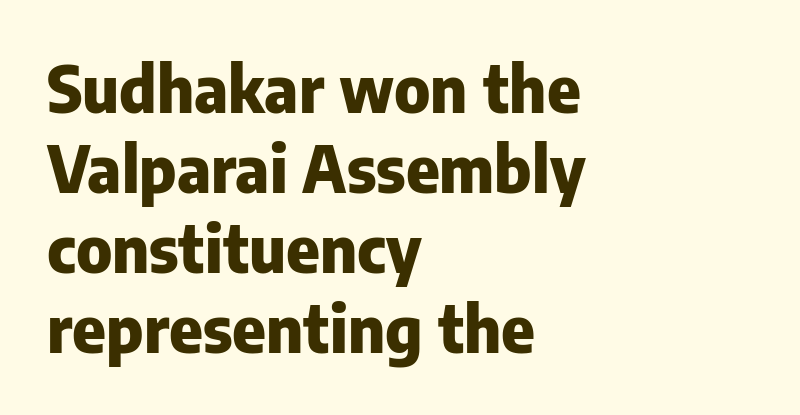
Q: Is the text bold? A: Yes.
Q: Is the text italic (slanted)? A: No, it is upright.
Q: Is the typeface a serif or a sans-serif typeface? A: Sans-serif.
Q: Is the text underlined? A: No.
Q: How is the paragraph aligned? A: Left-aligned.
Q: Is the spacing between letters normal or unusually wide? A: Normal.
Q: Is the spacing between lines tight, normal or loose? A: Normal.
Q: Width (condensed, normal, or wide)? A: Normal.
Q: Stroke contrast? A: Low.
Q: x-height? A: Medium.
Q: Monospaced? A: No.
